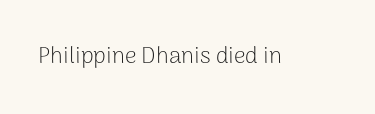
Q: Is the text bold? A: No.
Q: Is the text italic (slanted)? A: No, it is upright.
Q: Is the text underlined? A: No.
Q: Is the spacing between letters normal or unusually wide? A: Normal.
